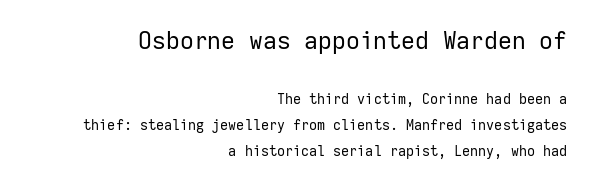
The image shows 24 px text type, upright; set right-aligned, line spacing 1.89x, normal letter spacing, not underlined; the first (top) block is 1.71x larger.
